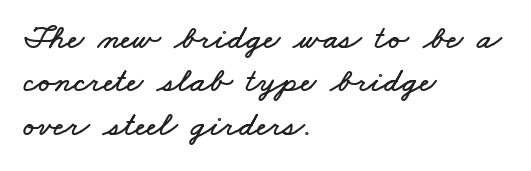
The image shows 35 px wide type; set left-aligned, line spacing 1.24x, normal letter spacing, not underlined; low stroke contrast and a small x-height.
